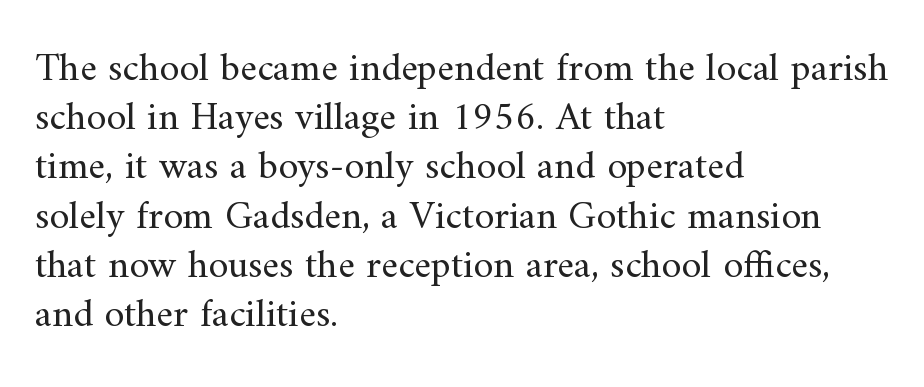
{"serif": "yes", "italic": "no", "bold": "no", "weight": "regular", "width": "normal", "stroke_contrast": "medium", "x_height": "small", "monospaced": "no", "underline": "no", "align": "left", "line_spacing_ratio": 1.23, "letter_spacing": "normal", "letter_spacing_em": 0.0, "glyph_px": 40}
